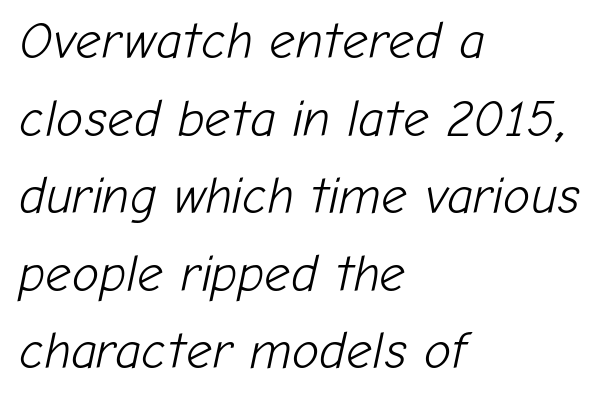
Q: Is the text bold? A: No.
Q: Is the text italic (slanted)? A: Yes, it leans right by about 12 degrees.
Q: Is the text underlined? A: No.
Q: How is the paragraph aligned? A: Left-aligned.
Q: Is the spacing between letters normal or unusually wide? A: Normal.
Q: Is the spacing between lines tight, normal or loose? A: Normal.
Q: Width (condensed, normal, or wide)? A: Normal.
Q: Stroke contrast? A: Low.
Q: x-height? A: Medium.
Q: Monospaced? A: No.
